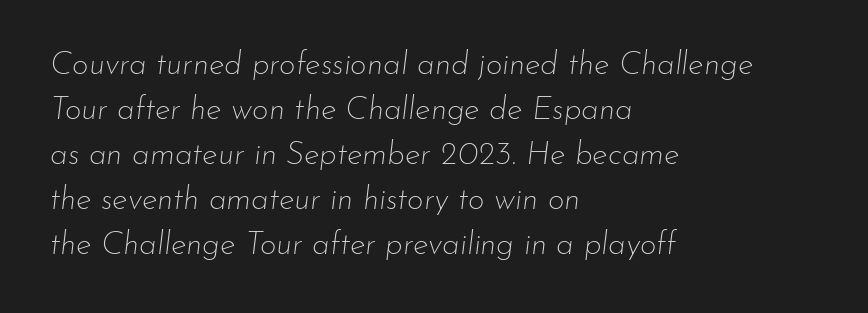
{"italic": "yes", "lean": "right", "slant_degrees": 7, "bold": "no", "weight": "thin", "width": "normal", "stroke_contrast": "low", "x_height": "small", "monospaced": "no", "underline": "no", "align": "left", "line_spacing": "normal", "line_spacing_ratio": 1.41, "letter_spacing": "normal", "letter_spacing_em": 0.0, "glyph_px": 32}
